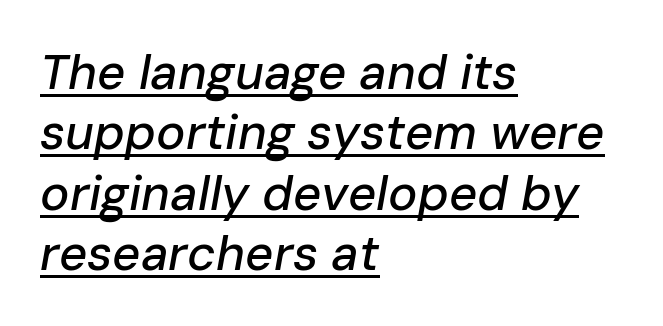
{"italic": "yes", "lean": "right", "slant_degrees": 10, "width": "normal", "stroke_contrast": "low", "x_height": "medium", "monospaced": "no", "underline": "yes", "align": "left", "line_spacing_ratio": 1.23, "letter_spacing": "normal", "letter_spacing_em": 0.0, "glyph_px": 49}
